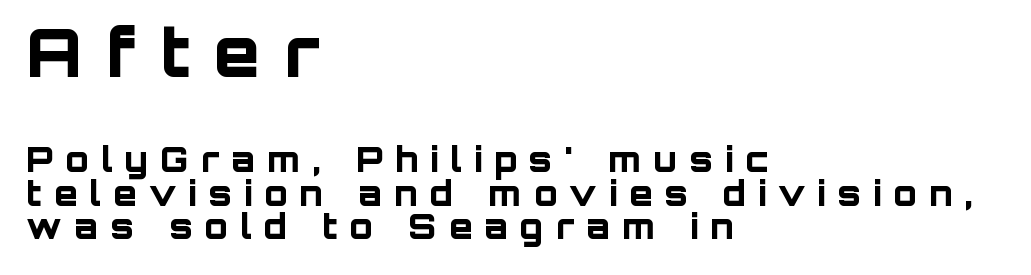
Q: Is the text bold? A: Yes.
Q: Is the text italic (slanted)? A: No, it is upright.
Q: Is the typeface a serif or a sans-serif typeface? A: Sans-serif.
Q: Is the text underlined? A: No.
Q: How is the paragraph aligned? A: Left-aligned.
Q: Is the spacing between letters normal or unusually wide? A: Unusually wide.
Q: Is the spacing between lines tight, normal or loose? A: Tight.
Q: Which block of text is set in a larger size, the first (top) or the second (bottom)? A: The first (top) one.
Q: Width (condensed, normal, or wide)? A: Normal.
Q: Stroke contrast? A: Low.
Q: x-height? A: Large.
Q: Monospaced? A: No.
